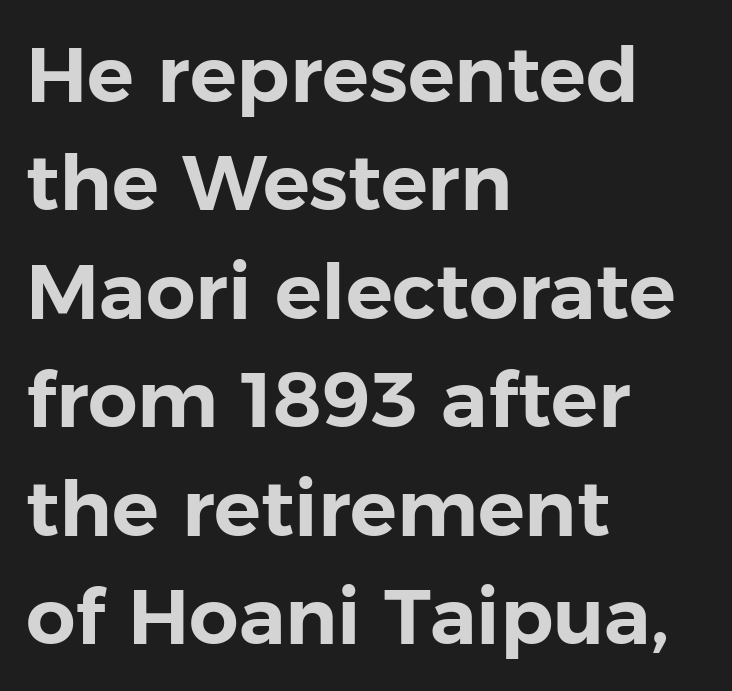
{"serif": "no", "italic": "no", "width": "normal", "stroke_contrast": "low", "x_height": "medium", "monospaced": "no", "underline": "no", "align": "left", "line_spacing": "normal", "line_spacing_ratio": 1.39, "letter_spacing": "normal", "letter_spacing_em": 0.0, "glyph_px": 78}
